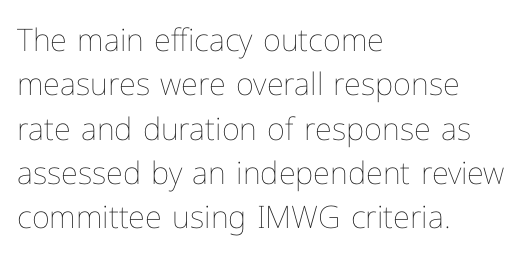
Q: Is the text bold? A: No.
Q: Is the text italic (slanted)? A: No, it is upright.
Q: Is the text underlined? A: No.
Q: How is the paragraph aligned? A: Left-aligned.
Q: Is the spacing between letters normal or unusually wide? A: Normal.
Q: Is the spacing between lines tight, normal or loose? A: Normal.
Q: Width (condensed, normal, or wide)? A: Normal.
Q: Stroke contrast? A: Low.
Q: x-height? A: Medium.
Q: Monospaced? A: No.
